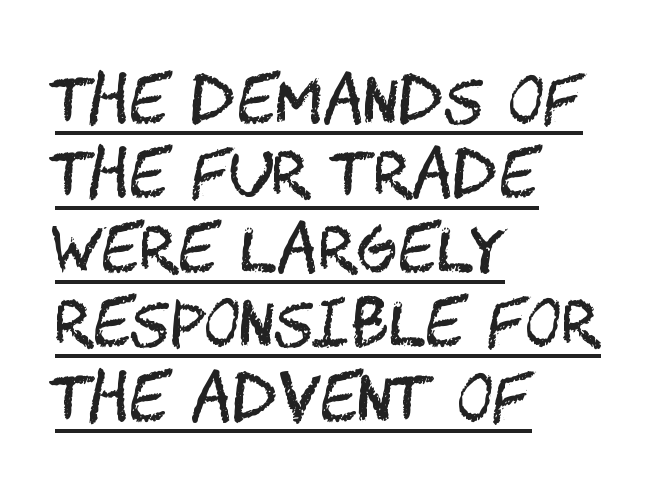
Q: Is the text bold? A: No.
Q: Is the text italic (slanted)? A: No, it is upright.
Q: Is the typeface a serif or a sans-serif typeface? A: Sans-serif.
Q: Is the text underlined? A: Yes.
Q: How is the paragraph aligned? A: Left-aligned.
Q: Is the spacing between letters normal or unusually wide? A: Normal.
Q: Width (condensed, normal, or wide)? A: Condensed.
Q: Stroke contrast? A: Medium.
Q: x-height? A: Large.
